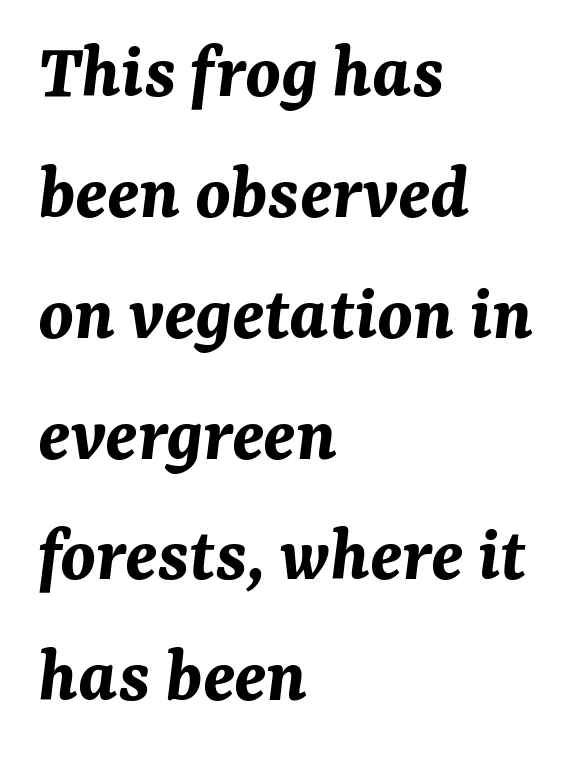
{"italic": "yes", "lean": "right", "slant_degrees": 7, "bold": "yes", "weight": "bold", "width": "normal", "stroke_contrast": "medium", "x_height": "medium", "monospaced": "no", "underline": "no", "align": "left", "line_spacing": "normal", "line_spacing_ratio": 1.53, "letter_spacing": "normal", "letter_spacing_em": 0.0, "glyph_px": 79}
